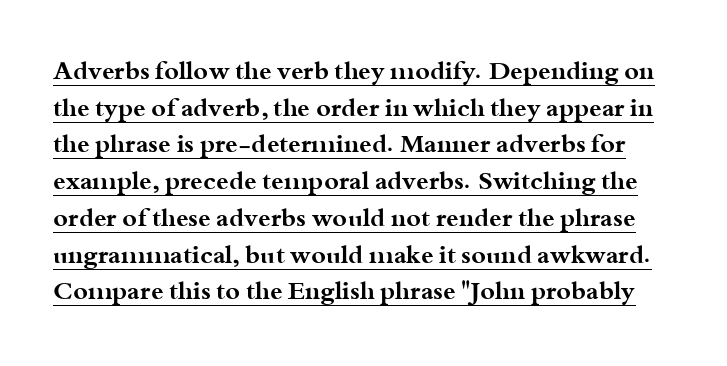
Q: Is the text bold? A: Yes.
Q: Is the text italic (slanted)? A: No, it is upright.
Q: Is the text underlined? A: Yes.
Q: Is the spacing between letters normal or unusually wide? A: Normal.
Q: Is the spacing between lines tight, normal or loose? A: Normal.
